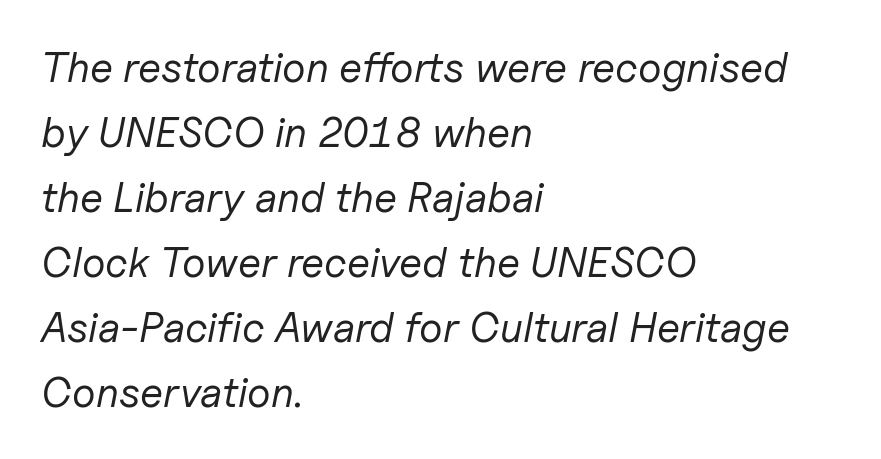
The image shows 42 px regular-weight type, italic (leaning right); set left-aligned, normal line spacing (1.55x), normal letter spacing, not underlined; low stroke contrast and a medium x-height.
